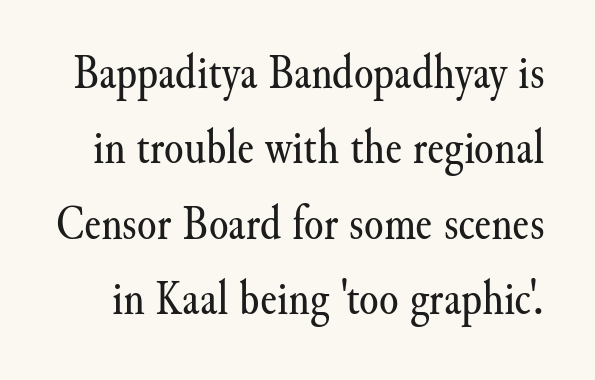
{"serif": "yes", "italic": "no", "bold": "no", "weight": "regular", "width": "normal", "stroke_contrast": "medium", "x_height": "small", "monospaced": "no", "underline": "no", "line_spacing": "normal", "line_spacing_ratio": 1.51, "letter_spacing": "normal", "letter_spacing_em": 0.0, "glyph_px": 50}
